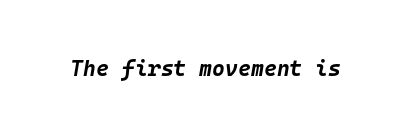
The image shows 22 px bold type, italic (leaning right); set normal letter spacing, not underlined.
